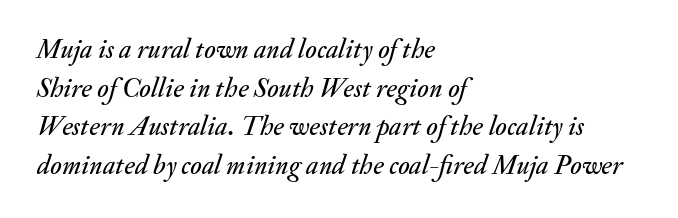
Q: Is the text italic (slanted)? A: Yes, it leans right by about 20 degrees.
Q: Is the text underlined? A: No.
Q: How is the paragraph aligned? A: Left-aligned.
Q: Is the spacing between letters normal or unusually wide? A: Normal.
Q: Is the spacing between lines tight, normal or loose? A: Normal.
